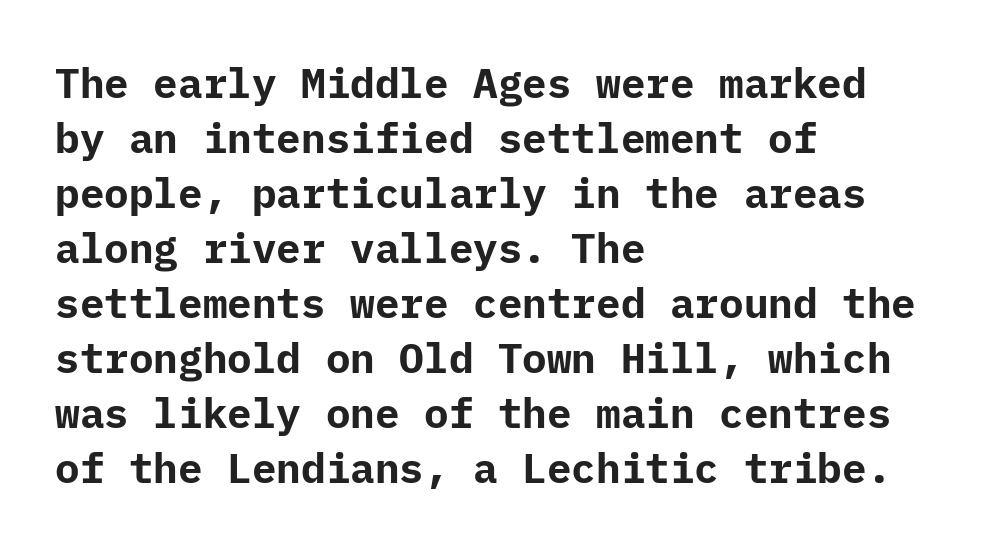
The image shows 41 px bold sans-serif type, upright; set left-aligned, normal line spacing (1.34x), normal letter spacing, not underlined; low stroke contrast and a medium x-height.
